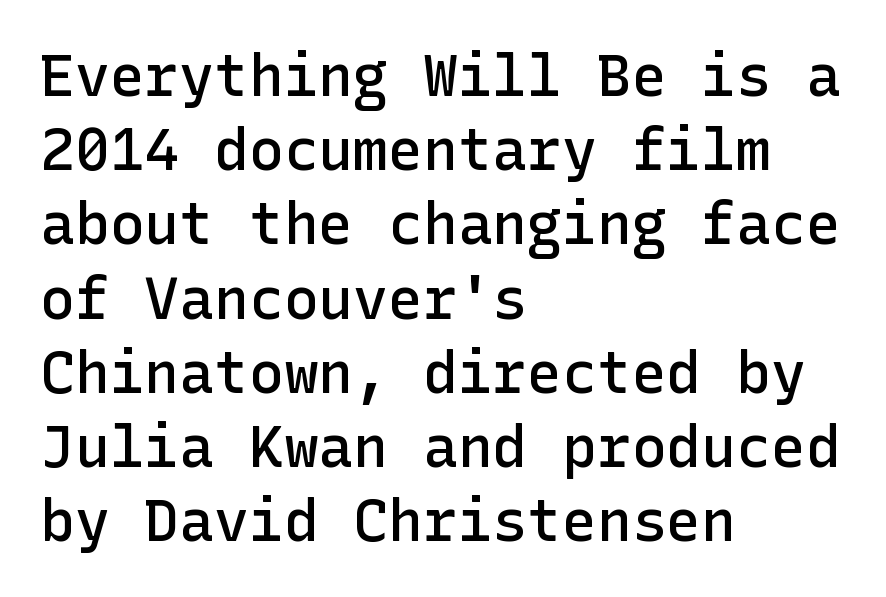
Q: Is the text bold? A: Semi-bold.
Q: Is the text italic (slanted)? A: No, it is upright.
Q: Is the typeface a serif or a sans-serif typeface? A: Sans-serif.
Q: Is the text underlined? A: No.
Q: How is the paragraph aligned? A: Left-aligned.
Q: Is the spacing between letters normal or unusually wide? A: Normal.
Q: Is the spacing between lines tight, normal or loose? A: Normal.
Q: Width (condensed, normal, or wide)? A: Normal.
Q: Stroke contrast? A: Low.
Q: x-height? A: Medium.
